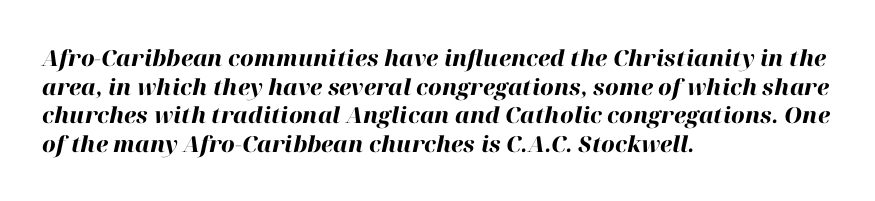
The image shows 22 px bold type, italic (leaning right); set left-aligned, normal line spacing (1.3x), normal letter spacing, not underlined.
